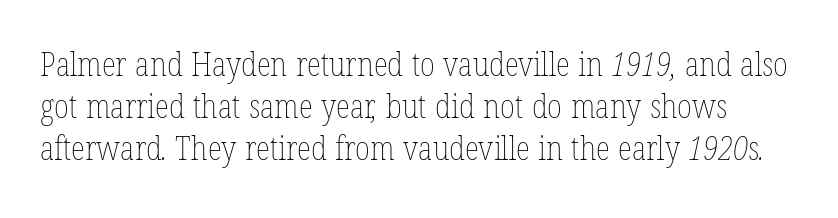
Q: Is the text bold? A: No.
Q: Is the text underlined? A: No.
Q: Is the spacing between letters normal or unusually wide? A: Normal.
Q: Is the spacing between lines tight, normal or loose? A: Normal.
Q: Width (condensed, normal, or wide)? A: Condensed.
Q: Stroke contrast? A: Low.
Q: x-height? A: Medium.
Q: Monospaced? A: No.
